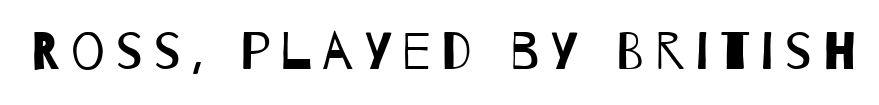
Q: Is the text bold? A: No.
Q: Is the typeface a serif or a sans-serif typeface? A: Sans-serif.
Q: Is the text underlined? A: No.
Q: Is the spacing between letters normal or unusually wide? A: Unusually wide.
Q: Width (condensed, normal, or wide)? A: Condensed.
Q: Stroke contrast? A: Low.
Q: x-height? A: Large.
Q: Monospaced? A: No.
